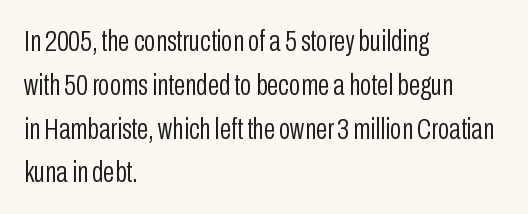
{"serif": "no", "italic": "no", "bold": "no", "weight": "light", "width": "condensed", "stroke_contrast": "low", "x_height": "medium", "monospaced": "no", "underline": "no", "align": "left", "line_spacing": "normal", "line_spacing_ratio": 1.46, "letter_spacing": "normal", "letter_spacing_em": 0.0, "glyph_px": 30}
